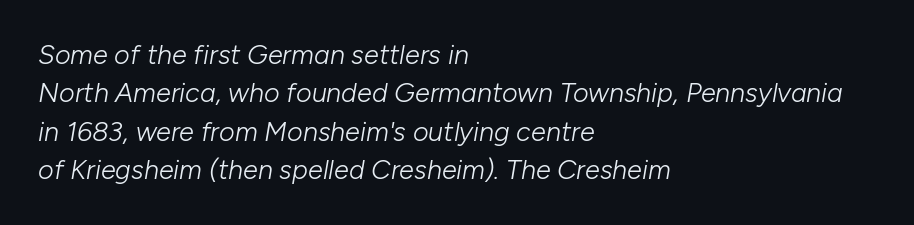
{"italic": "yes", "lean": "right", "slant_degrees": 10, "bold": "no", "underline": "no", "align": "left", "line_spacing": "normal", "line_spacing_ratio": 1.42, "letter_spacing": "normal", "letter_spacing_em": 0.0, "glyph_px": 27}
